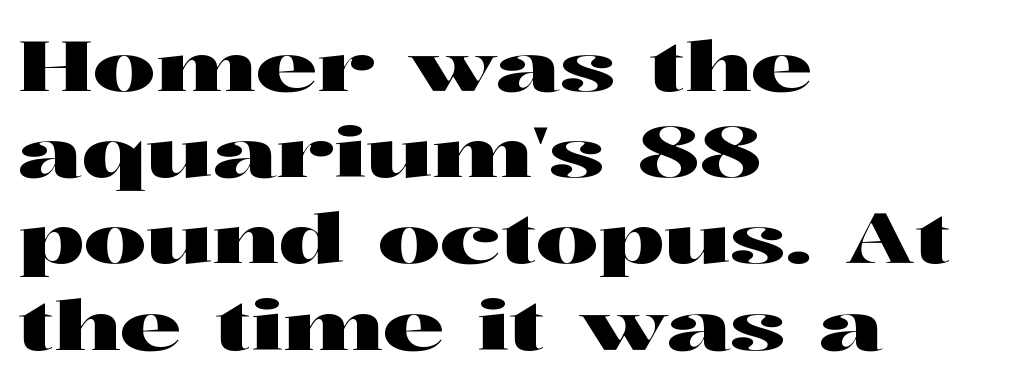
The image shows 69 px wide serif type, upright; set left-aligned, normal line spacing (1.25x), normal letter spacing, not underlined; high stroke contrast and a medium x-height.
